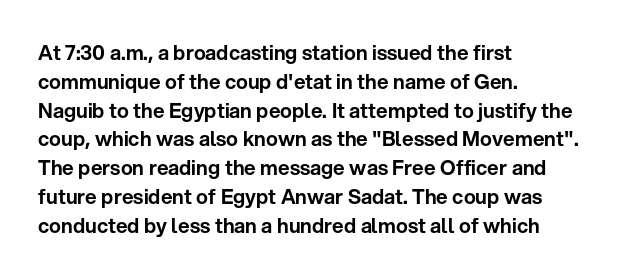
Q: Is the text italic (slanted)? A: No, it is upright.
Q: Is the text underlined? A: No.
Q: How is the paragraph aligned? A: Left-aligned.
Q: Is the spacing between letters normal or unusually wide? A: Normal.
Q: Is the spacing between lines tight, normal or loose? A: Normal.
